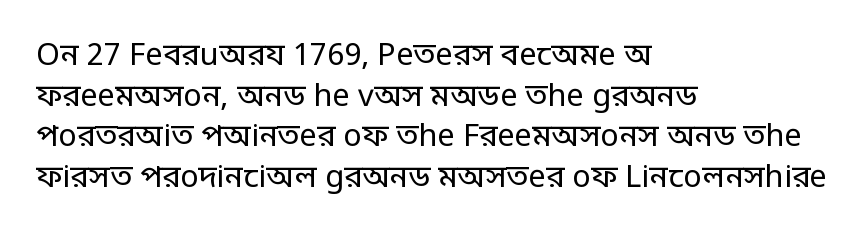
The image shows 31 px regular-weight, condensed sans-serif type, upright; set left-aligned, normal line spacing (1.31x), normal letter spacing, not underlined; low stroke contrast.
